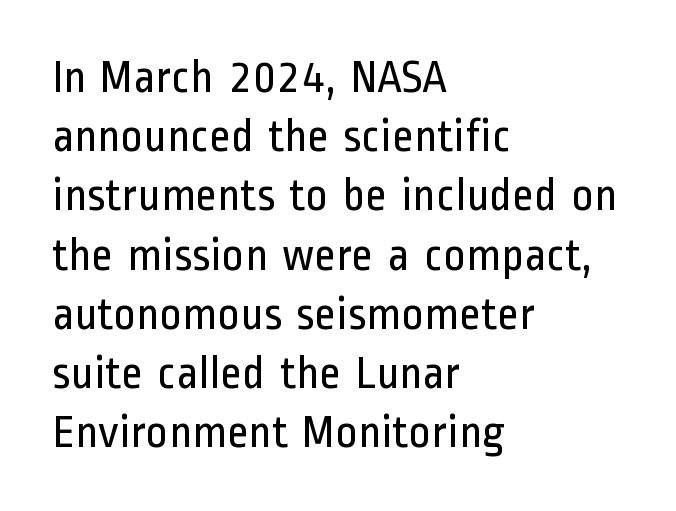
The letterforms sit shoulder to shoulder at normal distance. Each letter's strokes conclude bluntly, with no projecting serifs. The font's upright variant was chosen for this text. The passage shown is typed in a proportional face where columns would drift. These lines sit exactly where default settings would place them.
